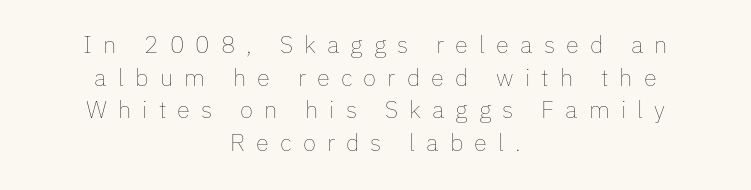
The leading is moderate, giving the passage an even texture. Inter-character spacing is expanded well beyond the font's built-in metrics. The strokes are not fattened; the text isn't bold. Rule under the text: the space is simply empty. The letters stand straight up with perfectly vertical stems.
